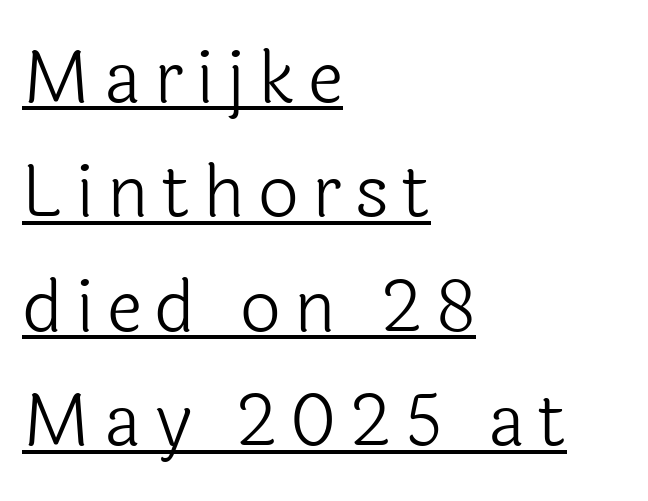
Q: Is the text bold? A: No.
Q: Is the text italic (slanted)? A: No, it is upright.
Q: Is the typeface a serif or a sans-serif typeface? A: Sans-serif.
Q: Is the text underlined? A: Yes.
Q: How is the paragraph aligned? A: Left-aligned.
Q: Is the spacing between lines tight, normal or loose? A: Normal.
Q: Width (condensed, normal, or wide)? A: Normal.
Q: x-height? A: Medium.
Q: Monospaced? A: No.
